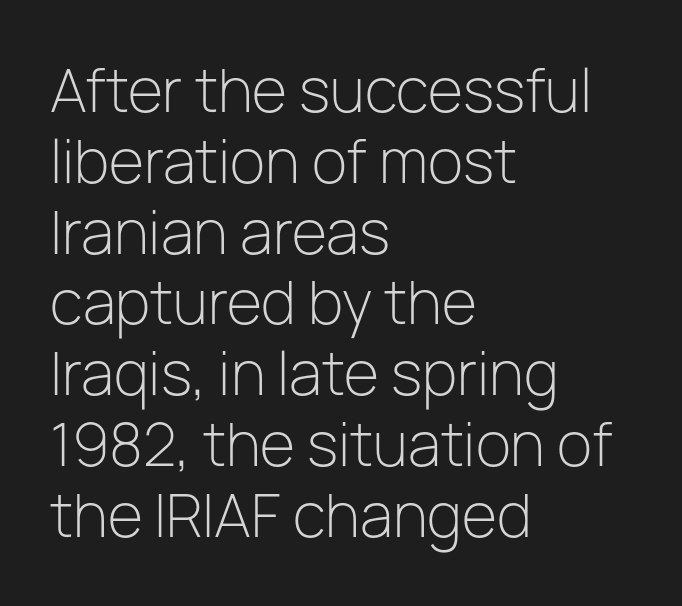
{"serif": "no", "italic": "no", "bold": "no", "weight": "light", "width": "normal", "stroke_contrast": "low", "x_height": "medium", "monospaced": "no", "underline": "no", "align": "left", "line_spacing_ratio": 1.22, "letter_spacing": "normal", "letter_spacing_em": 0.0, "glyph_px": 58}
